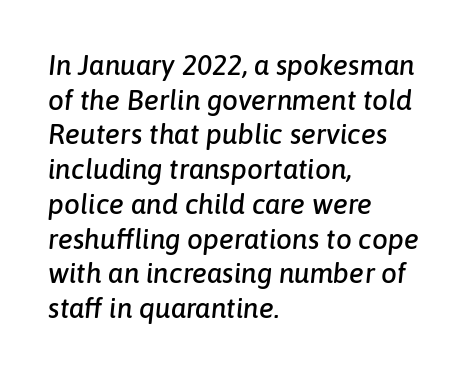
The image shows 28 px text type, italic (leaning right); set left-aligned, line spacing 1.24x, normal letter spacing, not underlined; low stroke contrast and a medium x-height.
